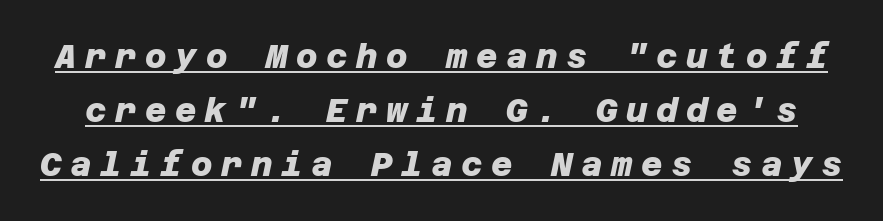
{"serif": "no", "bold": "yes", "weight": "heavy", "width": "normal", "stroke_contrast": "low", "x_height": "large", "underline": "yes", "line_spacing": "normal", "line_spacing_ratio": 1.63, "letter_spacing": "wide", "letter_spacing_em": 0.26, "glyph_px": 33}
